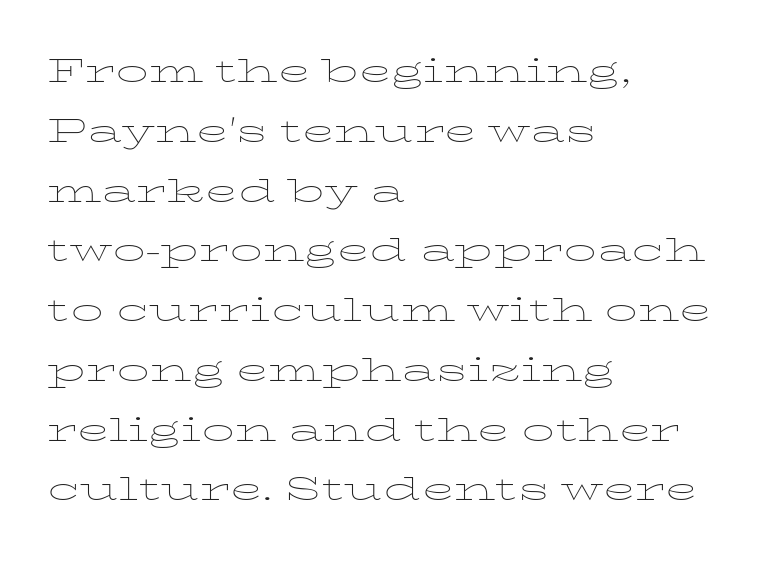
Think standard paragraph weight, or any step lighter than that. The area under the type is left untouched. The specimen reads as upright at a glance. Looks like regular typesetting: each glyph gets only the width it needs.
